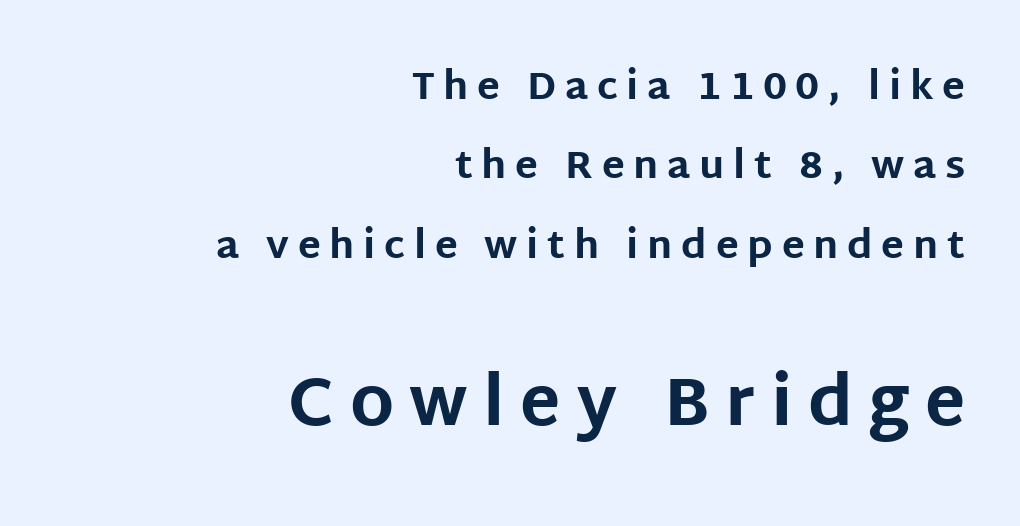
{"serif": "no", "italic": "no", "bold": "yes", "weight": "bold", "width": "normal", "stroke_contrast": "low", "x_height": "large", "monospaced": "no", "underline": "no", "align": "right", "line_spacing": "loose", "line_spacing_ratio": 2.09, "letter_spacing": "wide", "letter_spacing_em": 0.23, "larger_block": "second", "size_ratio": 1.76, "glyph_px": 67}
